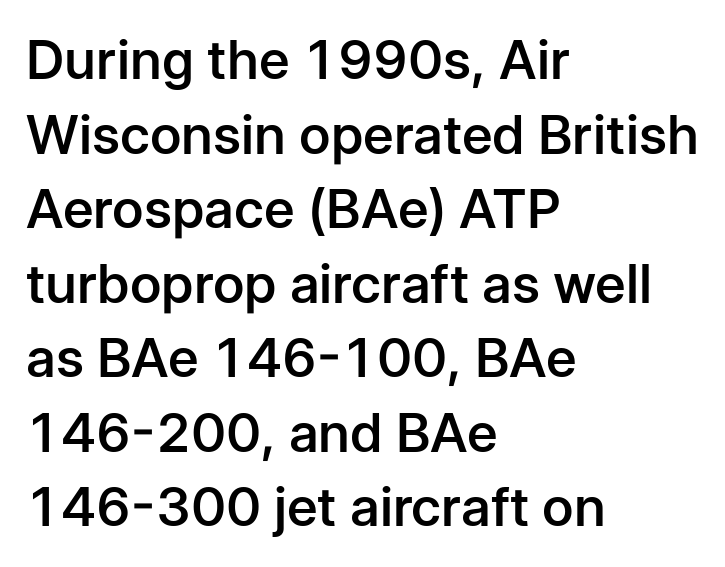
Q: Is the text bold? A: Semi-bold.
Q: Is the text italic (slanted)? A: No, it is upright.
Q: Is the typeface a serif or a sans-serif typeface? A: Sans-serif.
Q: Is the text underlined? A: No.
Q: How is the paragraph aligned? A: Left-aligned.
Q: Is the spacing between letters normal or unusually wide? A: Normal.
Q: Is the spacing between lines tight, normal or loose? A: Normal.
Q: Width (condensed, normal, or wide)? A: Normal.
Q: Stroke contrast? A: Low.
Q: x-height? A: Medium.
Q: Monospaced? A: No.
